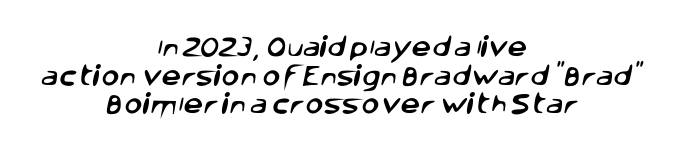
The image shows 22 px text type; set centered, normal line spacing (1.3x), normal letter spacing, not underlined.
